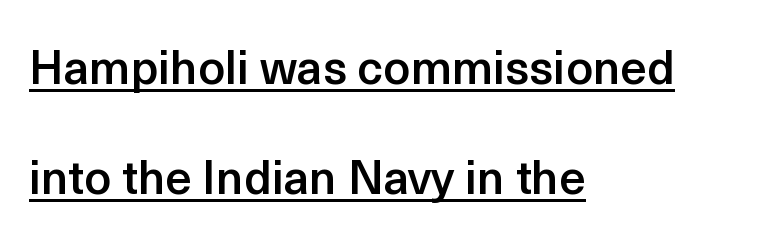
{"serif": "no", "italic": "no", "bold": "semi", "weight": "semibold", "width": "normal", "x_height": "medium", "monospaced": "no", "underline": "yes", "align": "left", "line_spacing": "loose", "line_spacing_ratio": 2.35, "letter_spacing": "normal", "letter_spacing_em": 0.0, "glyph_px": 47}
